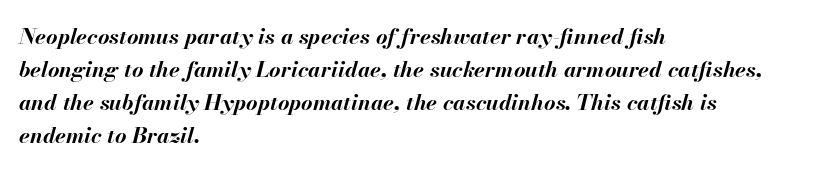
{"italic": "yes", "lean": "right", "slant_degrees": 13, "bold": "yes", "underline": "no", "align": "left", "line_spacing": "normal", "line_spacing_ratio": 1.5, "letter_spacing": "normal", "letter_spacing_em": 0.0, "glyph_px": 22}
